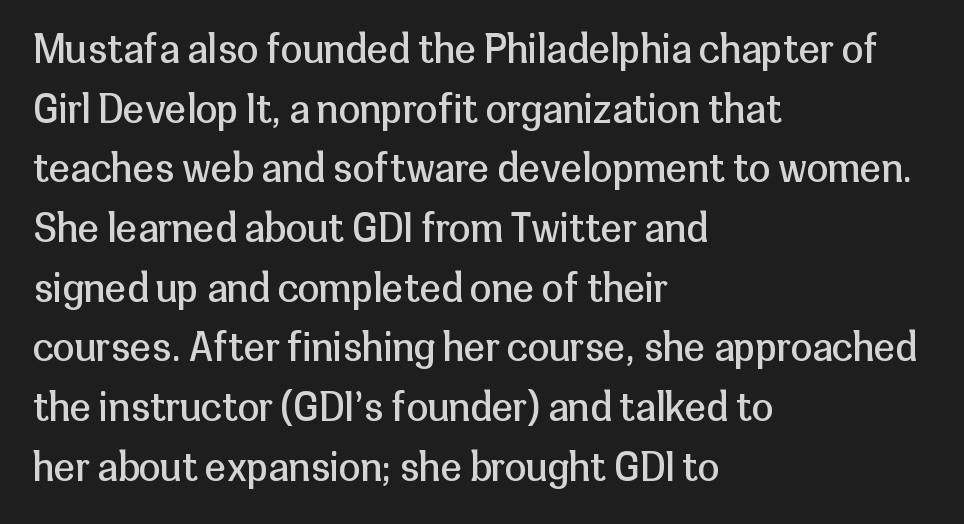
Note: no serifs on the glyphs. The rendering anchors every line to the left-hand side. Does the lettering tilt? It doesn't — this is upright. The horizontal fit of the characters is conventional and even. Letters have the restrained weight of plain body copy at most. The baseline area is clear.
